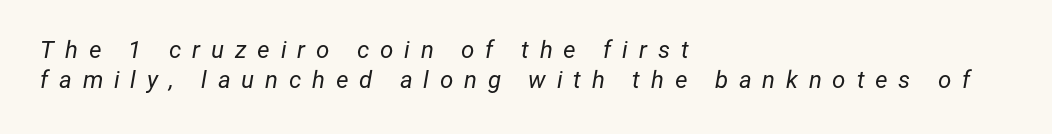
Q: Is the text bold? A: No.
Q: Is the text italic (slanted)? A: Yes, it leans right by about 12 degrees.
Q: Is the text underlined? A: No.
Q: How is the paragraph aligned? A: Left-aligned.
Q: Is the spacing between letters normal or unusually wide? A: Unusually wide.
